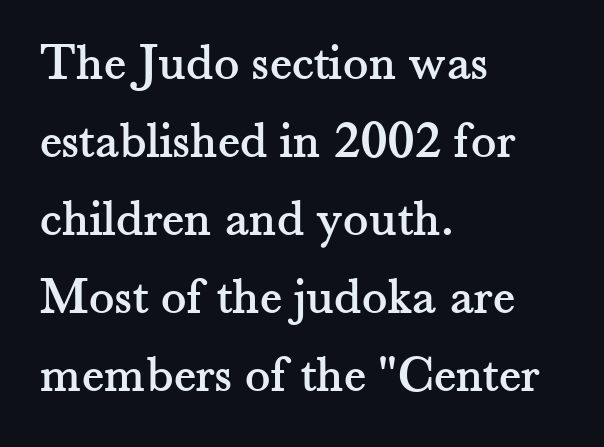
The image shows 53 px serif type, upright; set left-aligned, normal line spacing (1.47x), normal letter spacing, not underlined; medium stroke contrast and a small x-height.
